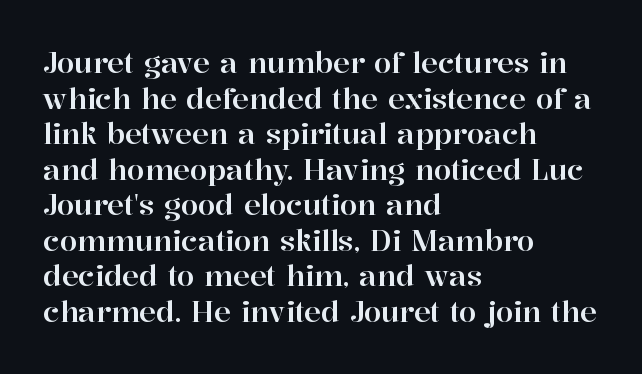
Q: Is the text italic (slanted)? A: No, it is upright.
Q: Is the typeface a serif or a sans-serif typeface? A: Serif.
Q: Is the text underlined? A: No.
Q: How is the paragraph aligned? A: Left-aligned.
Q: Is the spacing between letters normal or unusually wide? A: Normal.
Q: Is the spacing between lines tight, normal or loose? A: Normal.
Q: Width (condensed, normal, or wide)? A: Normal.
Q: Stroke contrast? A: High.
Q: x-height? A: Medium.
Q: Monospaced? A: No.
